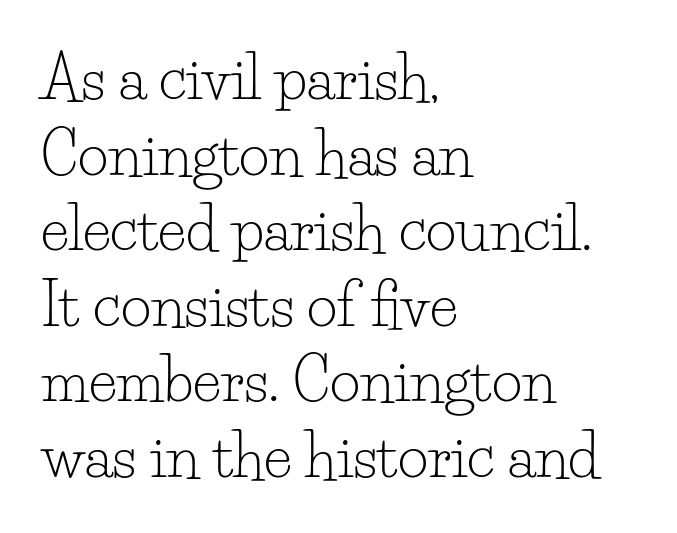
The image shows 59 px light serif type, upright; set left-aligned, normal line spacing (1.28x), normal letter spacing, not underlined; low stroke contrast and a small x-height.
